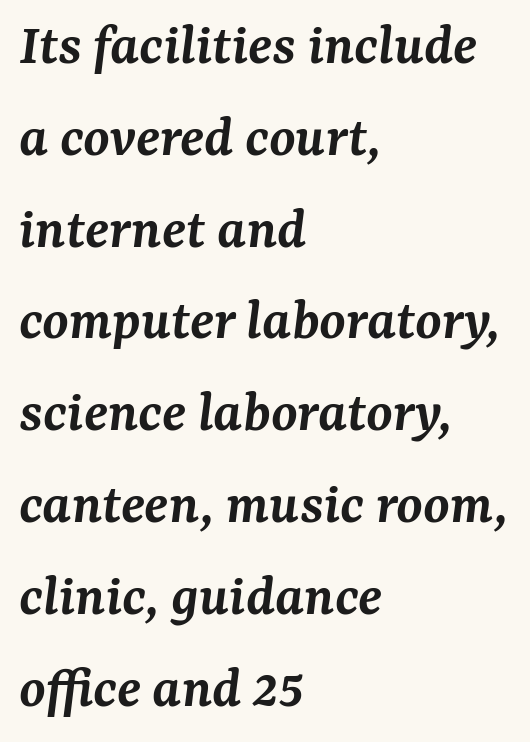
These lines were composed using italics. Does extra space separate the letters? No, they use regular spacing. Typeset ragged right — the left edge is the straight one. Check under the words: just untouched page. A typesetter would call this leading conventional body-copy spacing.
